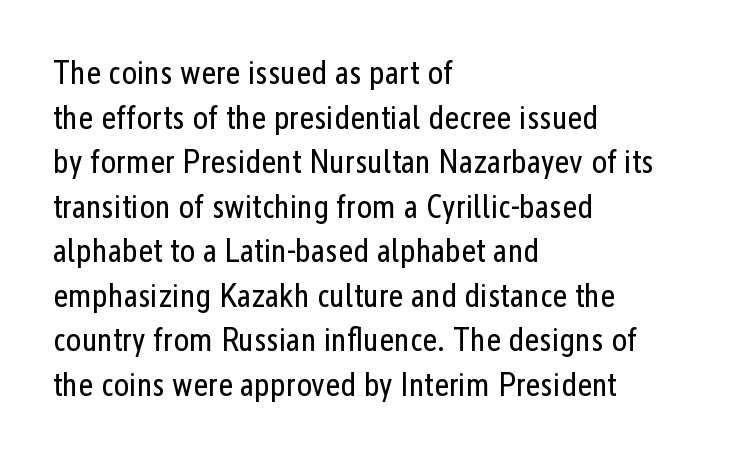
Q: Is the text bold? A: No.
Q: Is the text italic (slanted)? A: No, it is upright.
Q: Is the typeface a serif or a sans-serif typeface? A: Sans-serif.
Q: Is the text underlined? A: No.
Q: How is the paragraph aligned? A: Left-aligned.
Q: Is the spacing between letters normal or unusually wide? A: Normal.
Q: Is the spacing between lines tight, normal or loose? A: Normal.
Q: Width (condensed, normal, or wide)? A: Condensed.
Q: Stroke contrast? A: Low.
Q: x-height? A: Medium.
Q: Monospaced? A: No.
